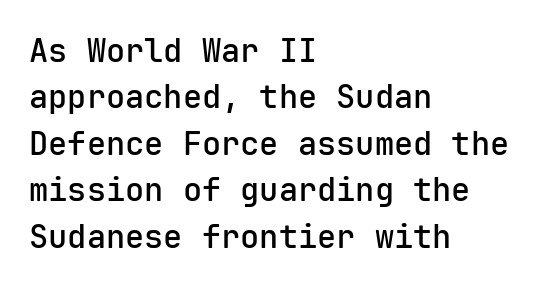
{"serif": "no", "italic": "no", "bold": "semi", "weight": "semibold", "width": "normal", "stroke_contrast": "low", "x_height": "medium", "monospaced": "yes", "underline": "no", "align": "left", "line_spacing": "normal", "line_spacing_ratio": 1.45, "letter_spacing": "normal", "letter_spacing_em": 0.0, "glyph_px": 32}
